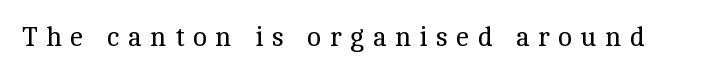
{"italic": "no", "bold": "no", "underline": "no", "letter_spacing": "wide", "letter_spacing_em": 0.31, "glyph_px": 27}
